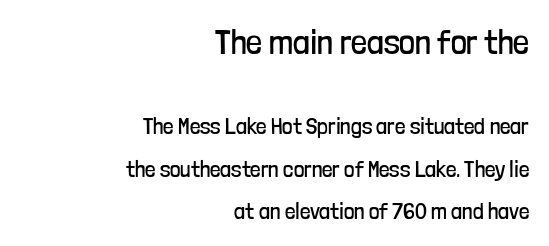
The image shows 35 px regular-weight, condensed sans-serif type, upright; set right-aligned, line spacing 1.84x, normal letter spacing, not underlined; the first (top) block is 1.52x larger; low stroke contrast and a medium x-height.
